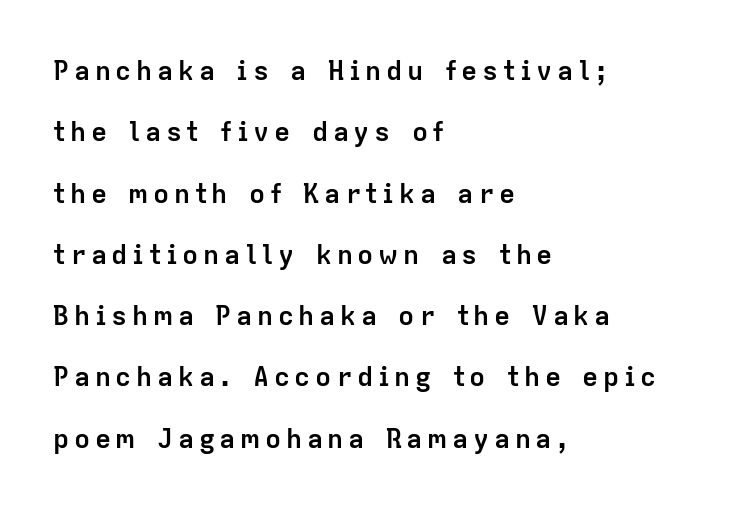
Q: Is the text bold? A: Yes.
Q: Is the text italic (slanted)? A: No, it is upright.
Q: Is the text underlined? A: No.
Q: How is the paragraph aligned? A: Left-aligned.
Q: Is the spacing between lines tight, normal or loose? A: Loose.
